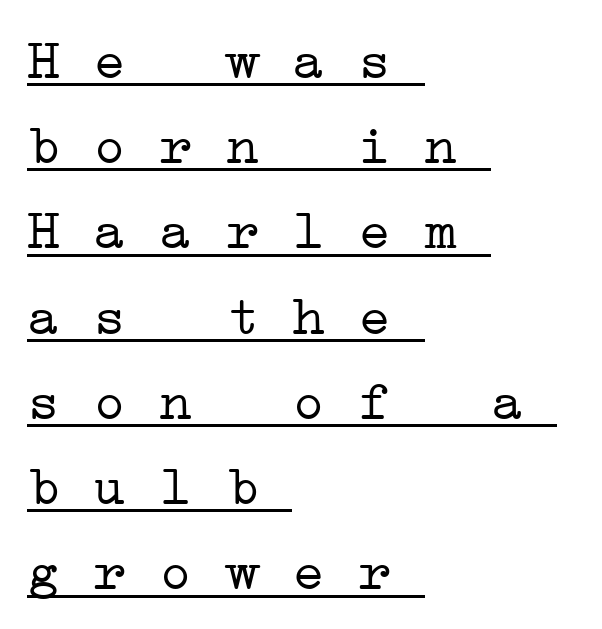
The face used here is seriffed, in the tradition of book romans. On a weight scale, this lands at 450 or below. Characters follow at the spacing the type designer built in. If you measured baseline to baseline, you'd find a middling distance. This rendering features underlined lettering.
